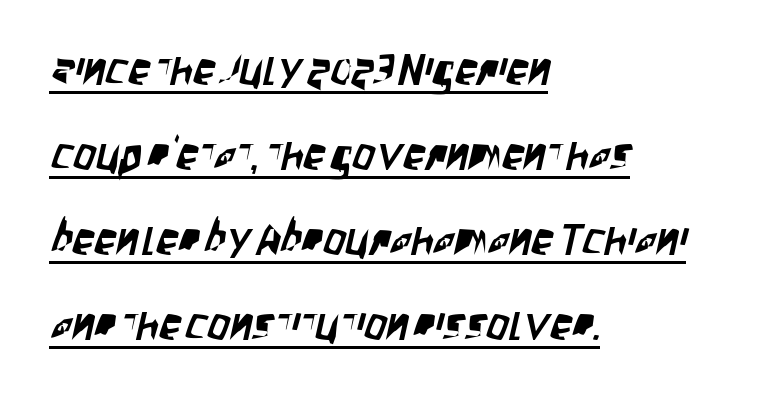
{"serif": "no", "width": "condensed", "stroke_contrast": "low", "x_height": "large", "monospaced": "no", "underline": "yes", "align": "left", "line_spacing": "loose", "line_spacing_ratio": 1.93, "letter_spacing": "normal", "letter_spacing_em": 0.0, "glyph_px": 44}
